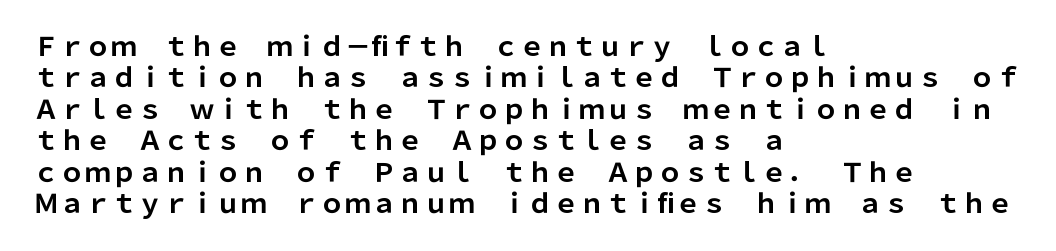
The image shows 26 px bold type, upright; set left-aligned, line spacing 1.21x, normal letter spacing, not underlined.
